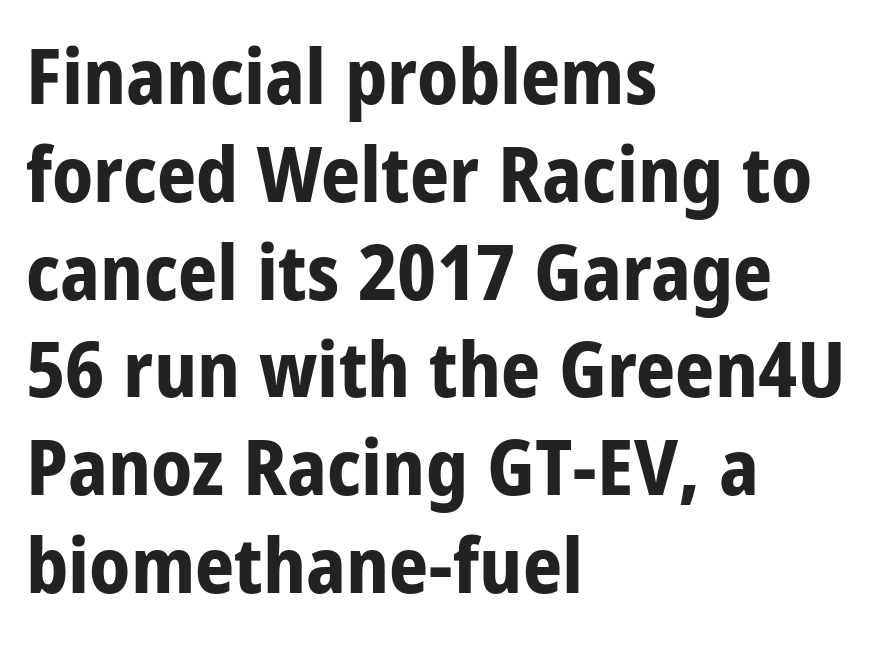
{"serif": "no", "italic": "no", "bold": "yes", "weight": "bold", "width": "condensed", "stroke_contrast": "low", "x_height": "large", "monospaced": "no", "underline": "no", "align": "left", "line_spacing": "normal", "line_spacing_ratio": 1.27, "letter_spacing": "normal", "letter_spacing_em": 0.0, "glyph_px": 77}
